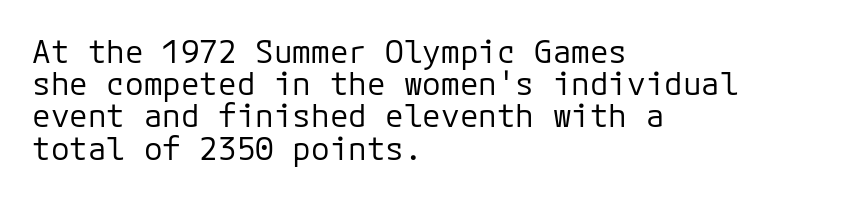
{"serif": "no", "italic": "no", "bold": "no", "weight": "regular", "width": "normal", "stroke_contrast": "low", "x_height": "medium", "underline": "no", "align": "left", "line_spacing": "tight", "line_spacing_ratio": 1.04, "letter_spacing": "normal", "letter_spacing_em": 0.0, "glyph_px": 31}
